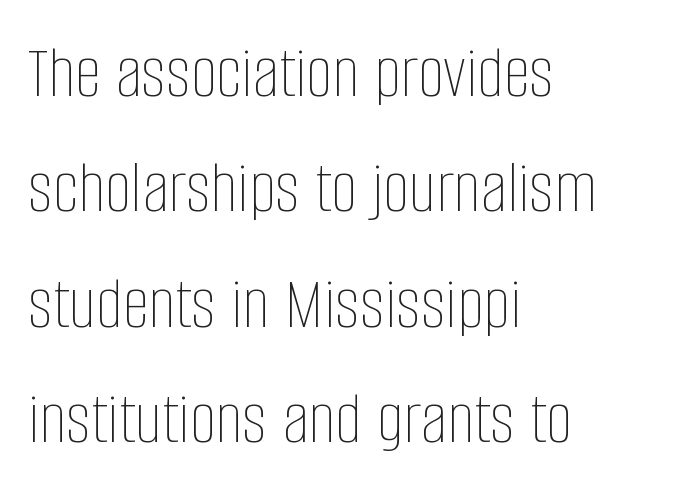
{"italic": "no", "bold": "no", "weight": "thin", "width": "condensed", "stroke_contrast": "low", "x_height": "large", "monospaced": "no", "underline": "no", "align": "left", "line_spacing": "normal", "line_spacing_ratio": 1.54, "letter_spacing": "normal", "letter_spacing_em": 0.0, "glyph_px": 75}
